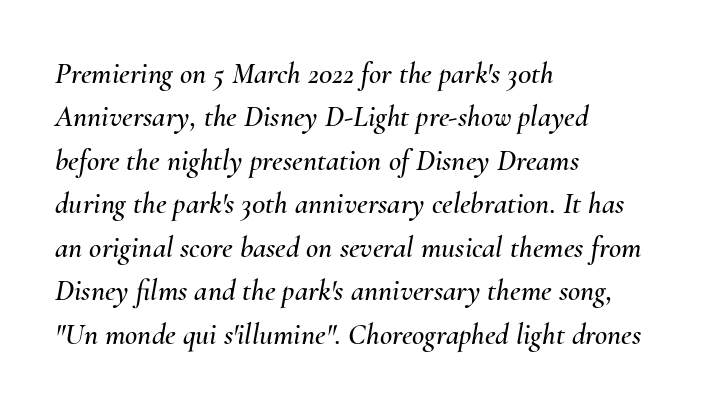
Slant detected: the letters are inclined. Does the leading feel generous? No, just average. Letter spacing: default. Horizontally, the lines are justified to the leading edge only.
